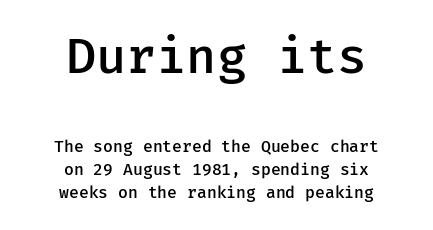
{"serif": "no", "italic": "no", "bold": "semi", "weight": "semibold", "width": "normal", "stroke_contrast": "low", "x_height": "medium", "monospaced": "yes", "underline": "no", "align": "center", "line_spacing": "normal", "line_spacing_ratio": 1.44, "letter_spacing": "normal", "letter_spacing_em": 0.0, "larger_block": "first", "size_ratio": 3.06, "glyph_px": 49}
